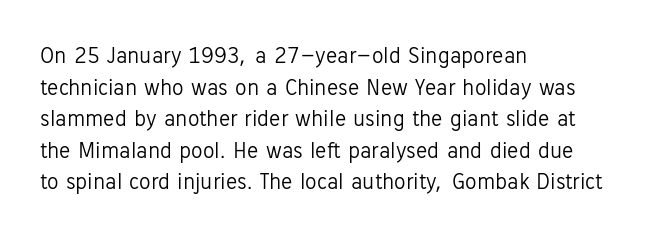
The image shows 23 px text type, upright; set left-aligned, normal line spacing (1.37x), normal letter spacing, not underlined.
